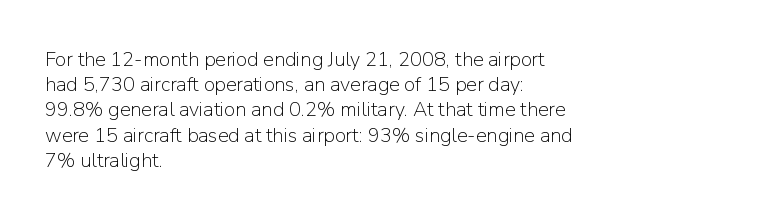
The image shows 20 px text type, upright; set left-aligned, normal line spacing (1.26x), normal letter spacing, not underlined.
